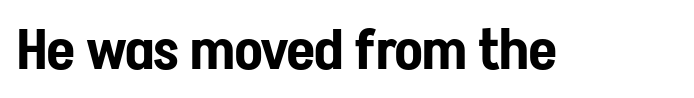
The image shows 57 px condensed sans-serif type, upright; set normal letter spacing, not underlined; low stroke contrast and a medium x-height.
